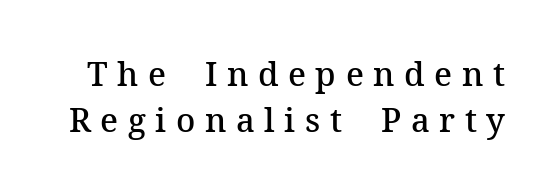
Q: Is the text bold? A: Semi-bold.
Q: Is the text italic (slanted)? A: No, it is upright.
Q: Is the typeface a serif or a sans-serif typeface? A: Serif.
Q: Is the text underlined? A: No.
Q: Is the spacing between letters normal or unusually wide? A: Unusually wide.
Q: Is the spacing between lines tight, normal or loose? A: Normal.
Q: Width (condensed, normal, or wide)? A: Normal.
Q: Stroke contrast? A: Medium.
Q: x-height? A: Medium.
Q: Monospaced? A: No.
